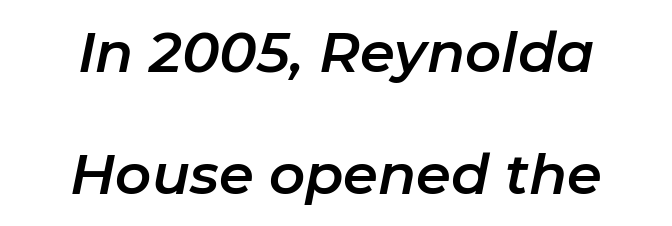
The foot of each line stays bare and open. If you folded the block vertically in half, each line would mirror itself in length. One glance says open: line gaps are wider than usual. The passage shown is typed in a proportional face where columns would drift.
